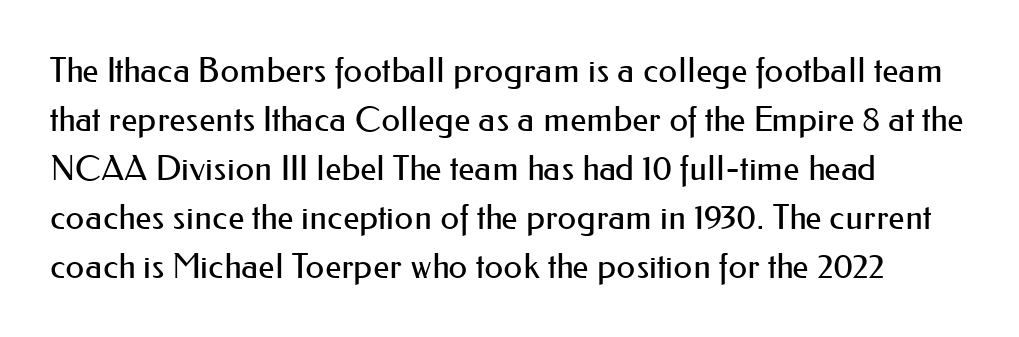
{"serif": "no", "italic": "no", "bold": "no", "weight": "regular", "width": "normal", "stroke_contrast": "medium", "x_height": "small", "monospaced": "no", "underline": "no", "align": "left", "line_spacing": "normal", "line_spacing_ratio": 1.44, "letter_spacing": "normal", "letter_spacing_em": 0.0, "glyph_px": 34}
